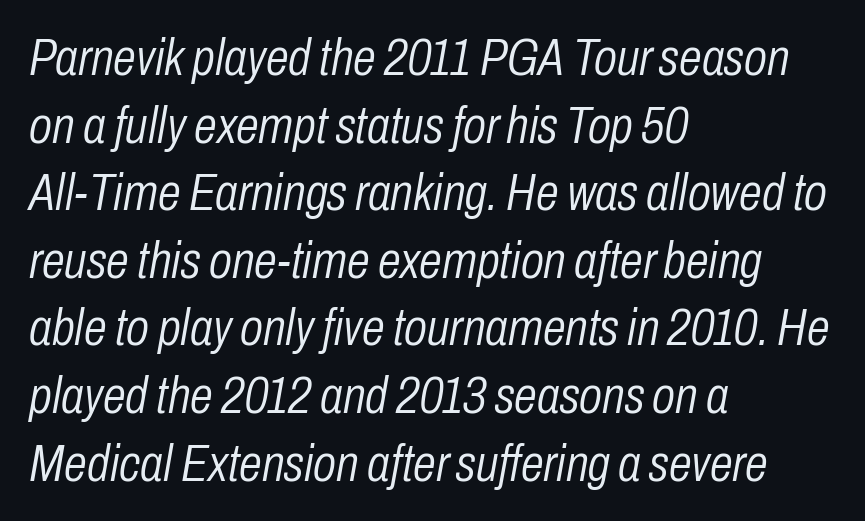
Q: Is the text bold? A: No.
Q: Is the text italic (slanted)? A: Yes, it leans right by about 10 degrees.
Q: Is the text underlined? A: No.
Q: How is the paragraph aligned? A: Left-aligned.
Q: Is the spacing between letters normal or unusually wide? A: Normal.
Q: Is the spacing between lines tight, normal or loose? A: Normal.
Q: Width (condensed, normal, or wide)? A: Condensed.
Q: Stroke contrast? A: Low.
Q: x-height? A: Medium.
Q: Monospaced? A: No.
